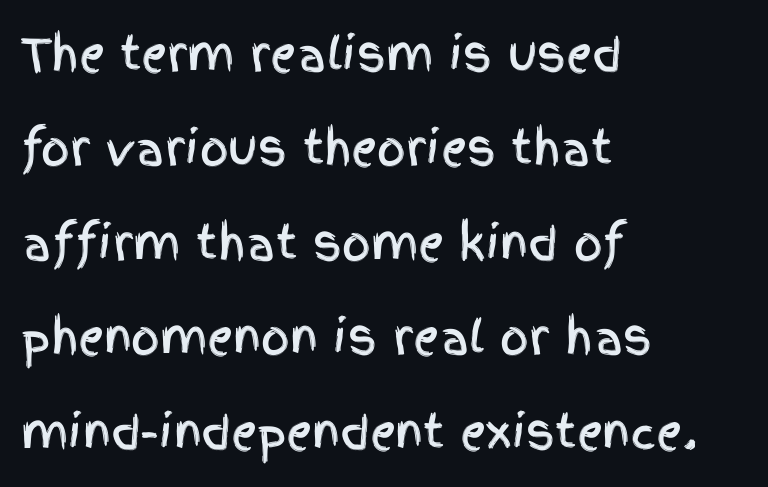
The letters carry no serifs — their stems end cleanly without finishing strokes. The space beneath each line is pristine and unruled. Every stem runs plumb, perpendicular to the baseline. Does extra space separate the letters? No, they use regular spacing. Note the varied advance widths — an 'i' is clearly narrower than an 'm'. Does the leading feel generous? Absolutely, it's lavish.
